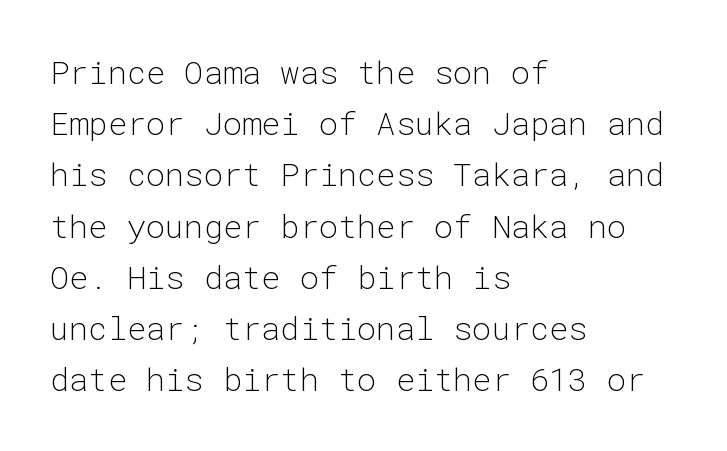
{"serif": "no", "italic": "no", "bold": "no", "weight": "light", "width": "normal", "stroke_contrast": "low", "x_height": "medium", "monospaced": "yes", "underline": "no", "align": "left", "line_spacing": "normal", "line_spacing_ratio": 1.6, "letter_spacing": "normal", "letter_spacing_em": 0.0, "glyph_px": 32}
